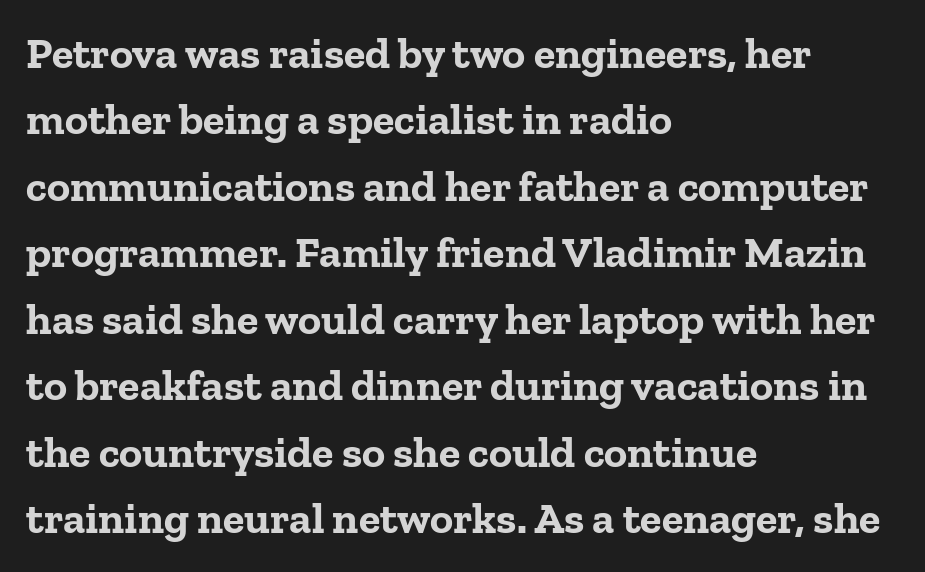
Q: Is the text bold? A: Yes.
Q: Is the text italic (slanted)? A: No, it is upright.
Q: Is the typeface a serif or a sans-serif typeface? A: Serif.
Q: Is the text underlined? A: No.
Q: How is the paragraph aligned? A: Left-aligned.
Q: Is the spacing between letters normal or unusually wide? A: Normal.
Q: Is the spacing between lines tight, normal or loose? A: Normal.
Q: Width (condensed, normal, or wide)? A: Normal.
Q: Stroke contrast? A: Low.
Q: x-height? A: Medium.
Q: Monospaced? A: No.
